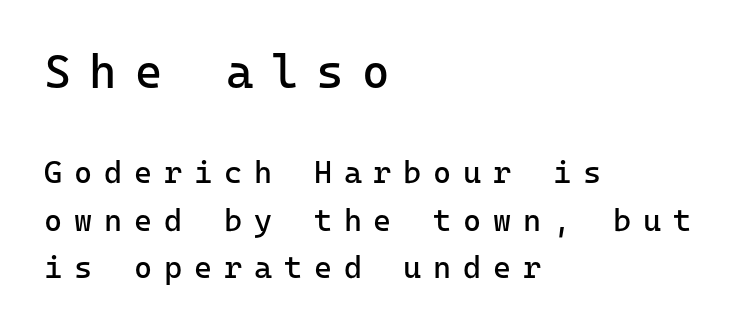
{"serif": "no", "italic": "no", "bold": "no", "weight": "regular", "width": "normal", "stroke_contrast": "low", "x_height": "medium", "underline": "no", "align": "left", "line_spacing": "normal", "line_spacing_ratio": 1.54, "letter_spacing": "wide", "letter_spacing_em": 0.38, "larger_block": "first", "size_ratio": 1.52, "glyph_px": 47}
